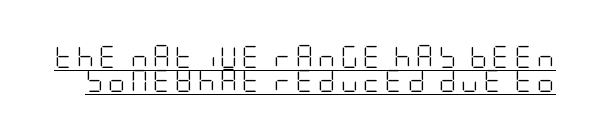
The image shows 22 px text type, upright; set tight line spacing (1.08x), unusually wide letter spacing (+0.2 em), underlined.
